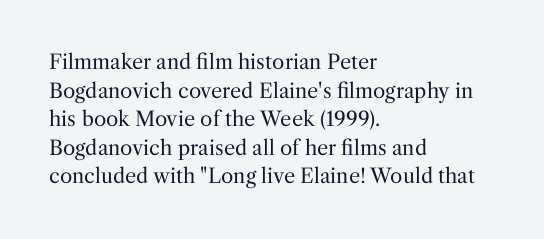
Q: Is the text bold? A: No.
Q: Is the text italic (slanted)? A: No, it is upright.
Q: Is the text underlined? A: No.
Q: How is the paragraph aligned? A: Left-aligned.
Q: Is the spacing between letters normal or unusually wide? A: Normal.
Q: Is the spacing between lines tight, normal or loose? A: Normal.
